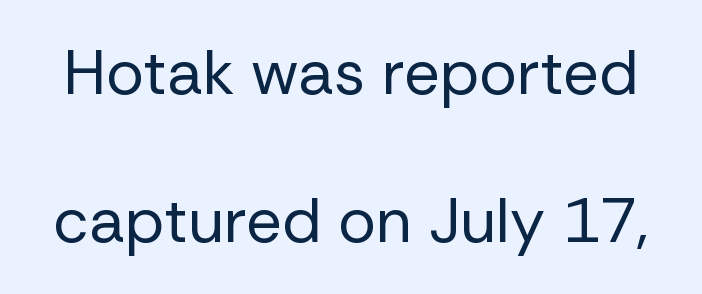
{"serif": "no", "italic": "no", "bold": "no", "weight": "regular", "width": "normal", "stroke_contrast": "low", "x_height": "medium", "monospaced": "no", "underline": "no", "line_spacing": "loose", "line_spacing_ratio": 2.35, "letter_spacing": "normal", "letter_spacing_em": 0.0, "glyph_px": 63}
